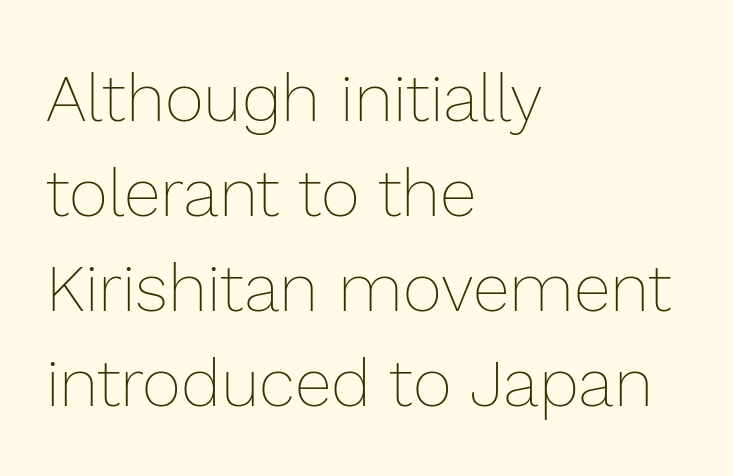
The image shows 67 px thin type, upright; set left-aligned, normal line spacing (1.42x), normal letter spacing, not underlined; a medium x-height.
